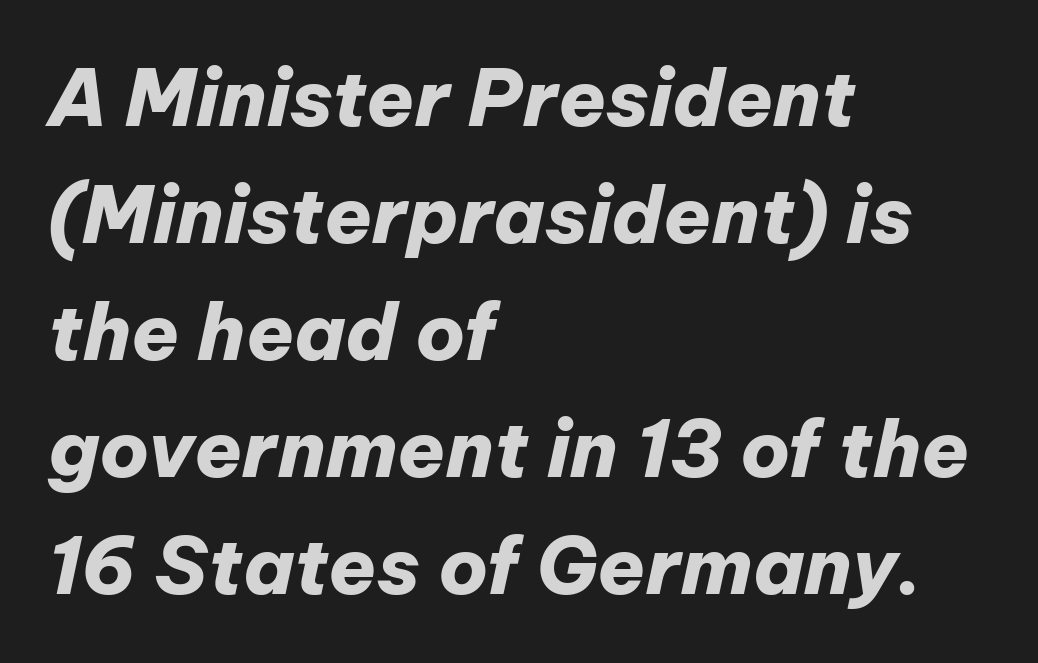
Letter spacing: default. Think of a printed novel: that variable character pitch is what you see here. Notice how thick the strokes are: this is what a full bold looks like. Horizontal alignment here is leftward, the default for most running prose. These lines were composed using italics. This sample keeps an unexceptional amount of space between lines.
